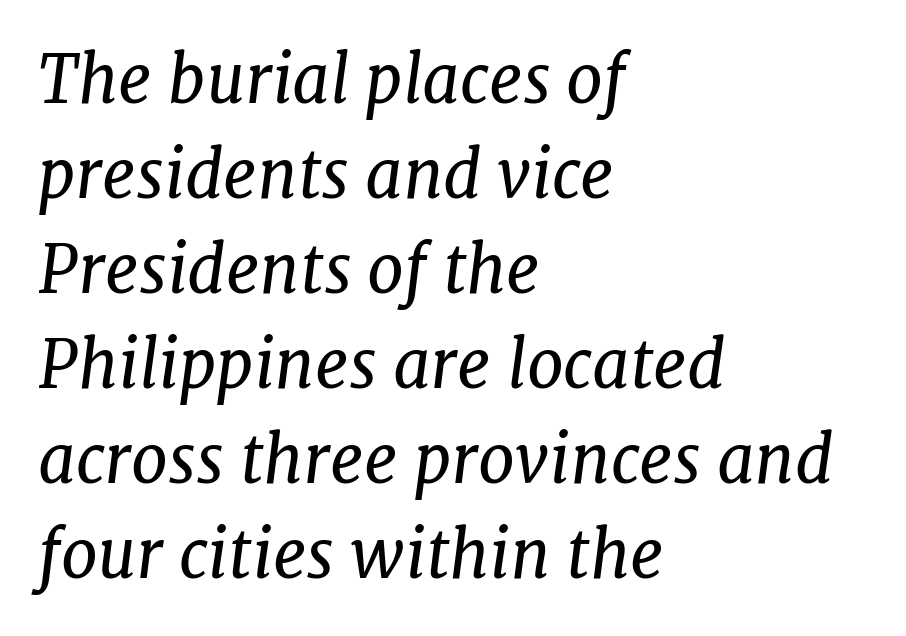
Q: Is the text bold? A: No.
Q: Is the text italic (slanted)? A: Yes, it leans right by about 7 degrees.
Q: Is the typeface a serif or a sans-serif typeface? A: Serif.
Q: Is the text underlined? A: No.
Q: How is the paragraph aligned? A: Left-aligned.
Q: Is the spacing between letters normal or unusually wide? A: Normal.
Q: Is the spacing between lines tight, normal or loose? A: Normal.
Q: Width (condensed, normal, or wide)? A: Normal.
Q: Stroke contrast? A: Low.
Q: x-height? A: Medium.
Q: Monospaced? A: No.
